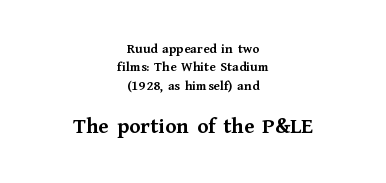
The strokes are fattened all the way to bold. The composition opens small and finishes big. A bare baseline throughout the passage. One glance says typical: line gaps are just what's usual. Horizontal alignment here is central, giving a formal, balanced look. The letters sit at their default tracking, neither squeezed nor spread.
